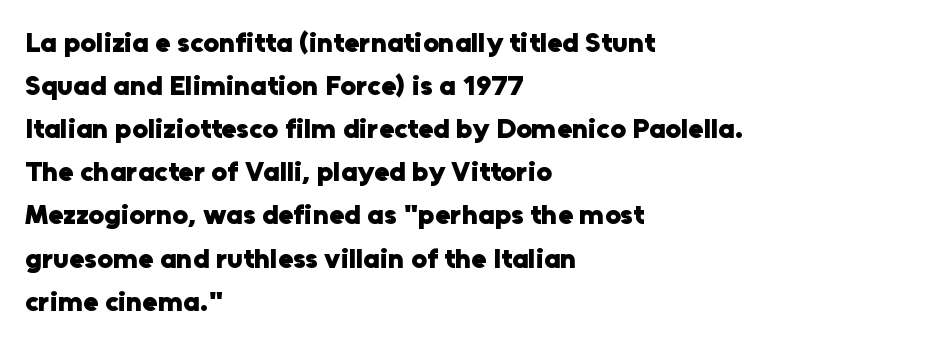
The ragged edge is on the right, which tells us the setting is flush left. Nobody touched the tracking dial on this one. Baseline-to-baseline distance is the conventional proportion of letter height. Serif or sans? Sans — the stroke terminals are bare.
